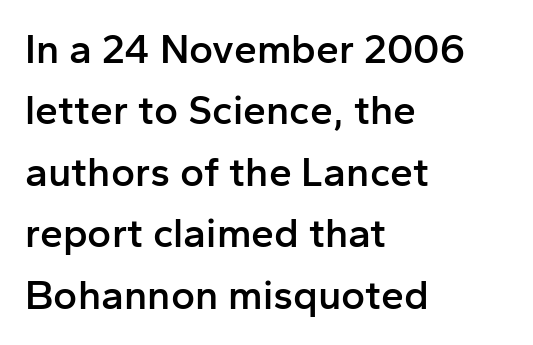
Q: Is the text bold? A: Semi-bold.
Q: Is the text italic (slanted)? A: No, it is upright.
Q: Is the typeface a serif or a sans-serif typeface? A: Sans-serif.
Q: Is the text underlined? A: No.
Q: How is the paragraph aligned? A: Left-aligned.
Q: Is the spacing between letters normal or unusually wide? A: Normal.
Q: Is the spacing between lines tight, normal or loose? A: Normal.
Q: Width (condensed, normal, or wide)? A: Normal.
Q: Stroke contrast? A: Low.
Q: x-height? A: Medium.
Q: Monospaced? A: No.
